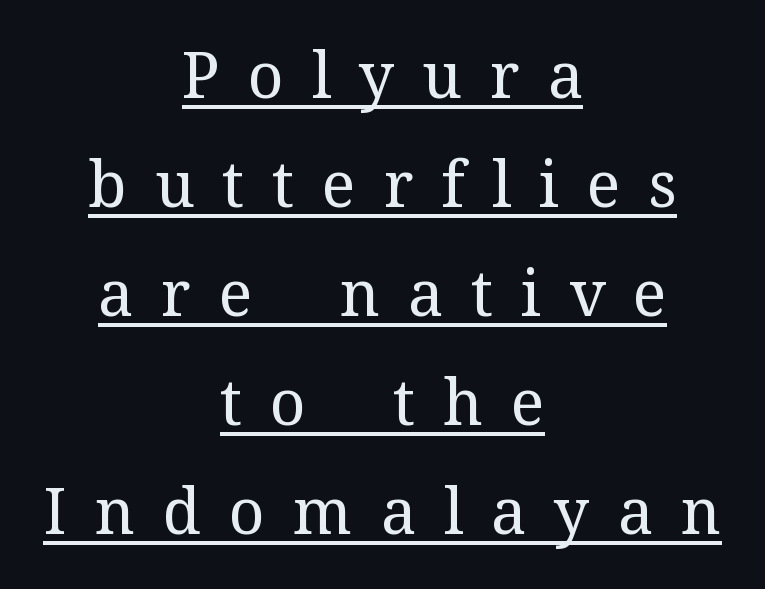
The image shows 63 px regular-weight serif type, upright; set centered, line spacing 1.73x, unusually wide letter spacing (+0.44 em), underlined; medium stroke contrast and a medium x-height.
